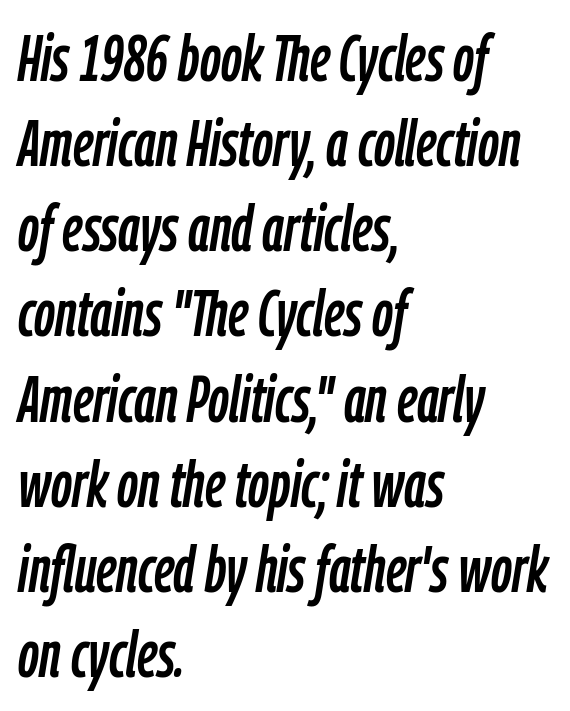
{"italic": "yes", "lean": "right", "slant_degrees": 9, "width": "condensed", "stroke_contrast": "low", "x_height": "medium", "monospaced": "no", "underline": "no", "align": "left", "line_spacing": "normal", "line_spacing_ratio": 1.31, "letter_spacing": "normal", "letter_spacing_em": 0.0, "glyph_px": 65}
